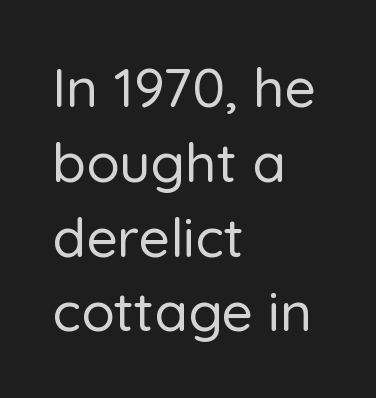
{"serif": "no", "italic": "no", "width": "normal", "stroke_contrast": "low", "x_height": "medium", "monospaced": "no", "underline": "no", "align": "left", "line_spacing": "normal", "line_spacing_ratio": 1.36, "letter_spacing": "normal", "letter_spacing_em": 0.0, "glyph_px": 55}
